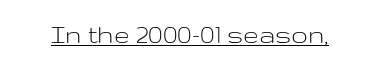
This sample uses a sans-serif face. Glyph-to-glyph distance matches everyday printed text. Like a heading marked for emphasis, these lines bear an underscore. Ordinary non-slanted type is in use. Character widths vary here, with narrow letters taking less room than wide ones.
